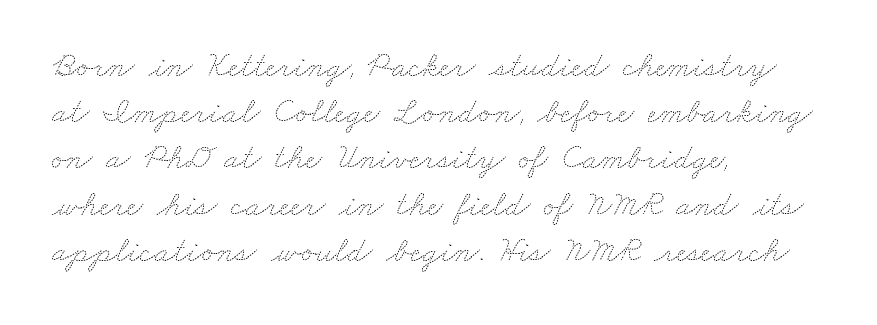
These lines are rendered in a variable-pitch font. The paragraph has a hard left edge and a soft right edge. The strokes are not fattened; the text isn't bold. A clean baseline with only descenders dipping below it.
